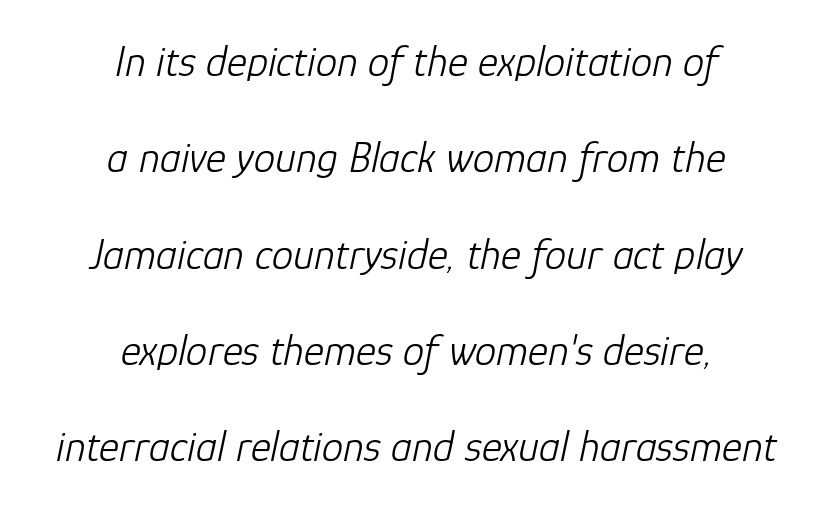
Q: Is the text bold? A: No.
Q: Is the text italic (slanted)? A: Yes, it leans right by about 12 degrees.
Q: Is the text underlined? A: No.
Q: How is the paragraph aligned? A: Centered.
Q: Is the spacing between letters normal or unusually wide? A: Normal.
Q: Is the spacing between lines tight, normal or loose? A: Loose.
Q: Width (condensed, normal, or wide)? A: Normal.
Q: Stroke contrast? A: Low.
Q: x-height? A: Medium.
Q: Monospaced? A: No.
